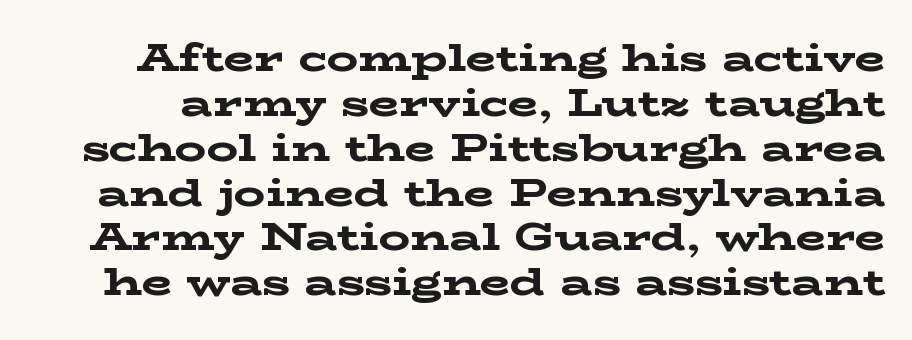
Q: Is the text bold? A: Yes.
Q: Is the text italic (slanted)? A: No, it is upright.
Q: Is the typeface a serif or a sans-serif typeface? A: Serif.
Q: Is the text underlined? A: No.
Q: Is the spacing between letters normal or unusually wide? A: Normal.
Q: Is the spacing between lines tight, normal or loose? A: Tight.
Q: Width (condensed, normal, or wide)? A: Wide.
Q: Stroke contrast? A: Low.
Q: x-height? A: Medium.
Q: Monospaced? A: No.
